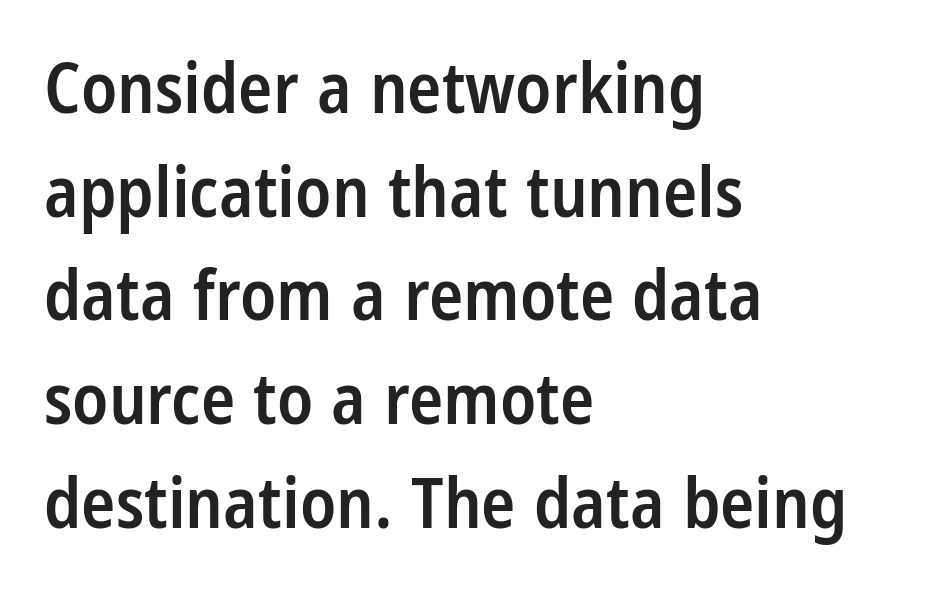
The image shows 71 px semibold, condensed sans-serif type, upright; set left-aligned, normal line spacing (1.46x), normal letter spacing, not underlined; low stroke contrast and a large x-height.
